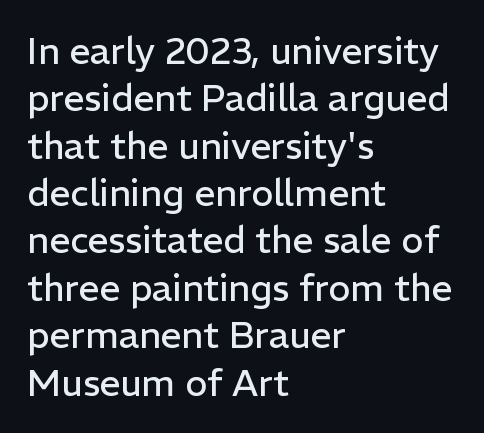
The image shows 37 px regular-weight sans-serif type, upright; set left-aligned, normal line spacing (1.28x), normal letter spacing, not underlined; low stroke contrast and a medium x-height.
